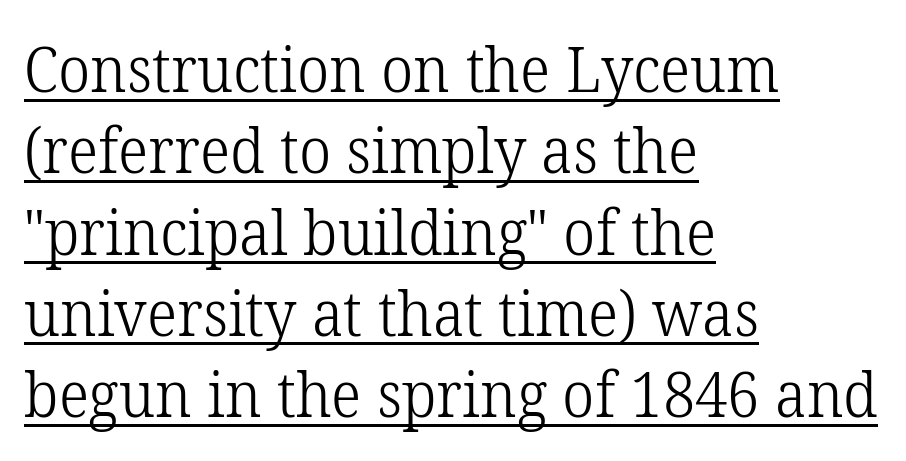
{"serif": "yes", "italic": "no", "bold": "no", "weight": "light", "width": "normal", "stroke_contrast": "low", "x_height": "medium", "monospaced": "no", "underline": "yes", "align": "left", "line_spacing": "normal", "line_spacing_ratio": 1.29, "letter_spacing": "normal", "letter_spacing_em": 0.0, "glyph_px": 63}
